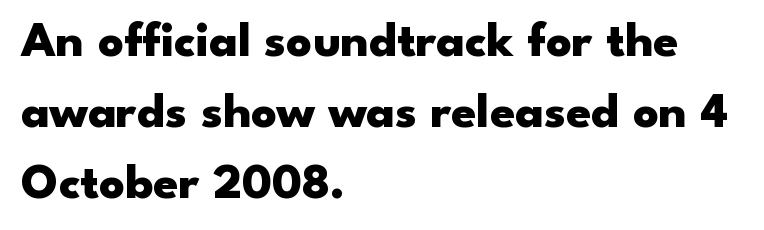
It's the straight-up-and-down kind of type. Plenty of ink on the page — the face is bold. Looks like regular typesetting: each glyph gets only the width it needs. The lines in this sample share a left origin and differ only in where they stop. Serifs: no, the terminals of the letterforms are clean.
